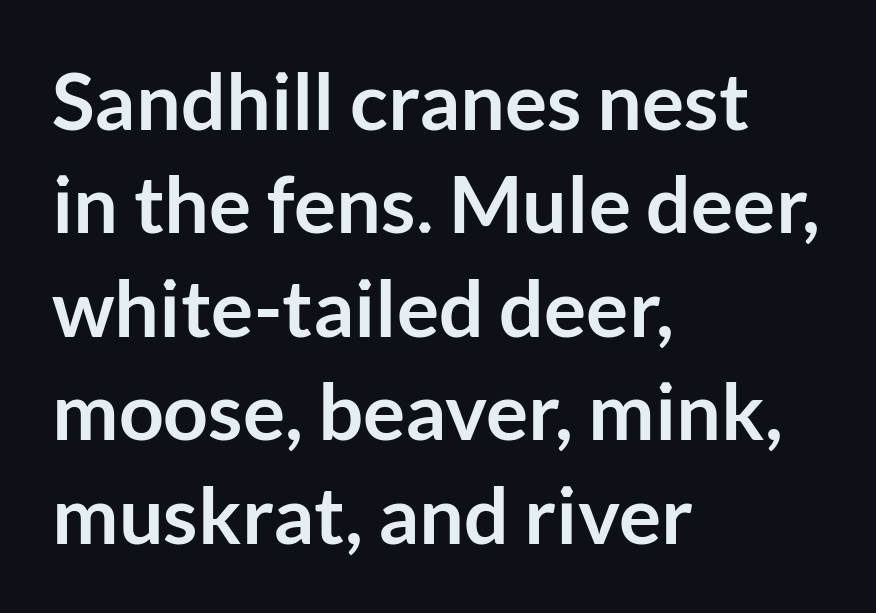
The image shows 79 px semibold sans-serif type, upright; set left-aligned, normal line spacing (1.31x), normal letter spacing, not underlined; low stroke contrast and a medium x-height.
